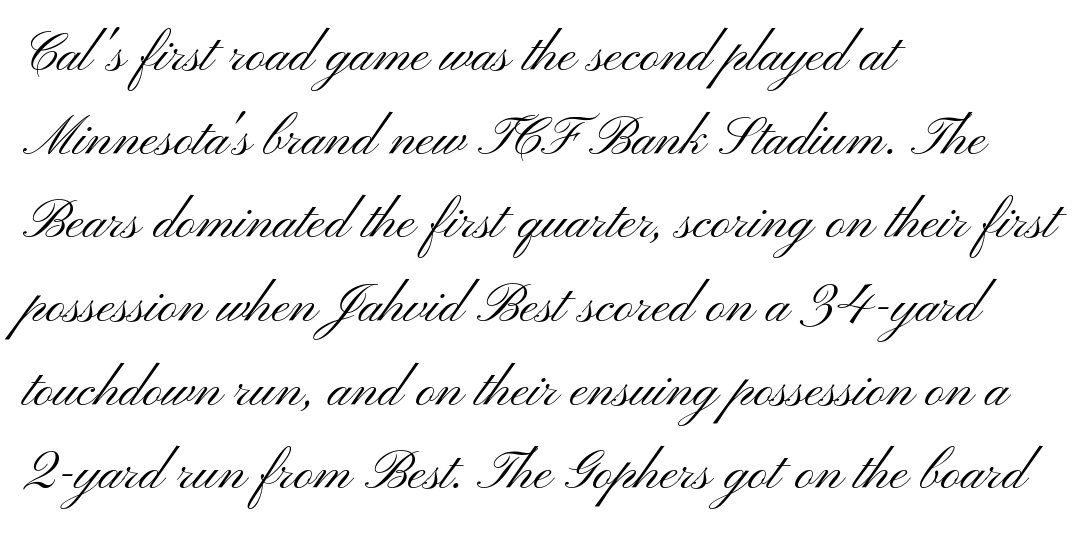
Q: Is the text bold? A: No.
Q: Is the text italic (slanted)? A: Yes.
Q: Is the typeface a serif or a sans-serif typeface? A: Sans-serif.
Q: Is the text underlined? A: No.
Q: How is the paragraph aligned? A: Left-aligned.
Q: Is the spacing between letters normal or unusually wide? A: Normal.
Q: Is the spacing between lines tight, normal or loose? A: Normal.
Q: Width (condensed, normal, or wide)? A: Wide.
Q: Stroke contrast? A: Medium.
Q: x-height? A: Small.
Q: Monospaced? A: No.
